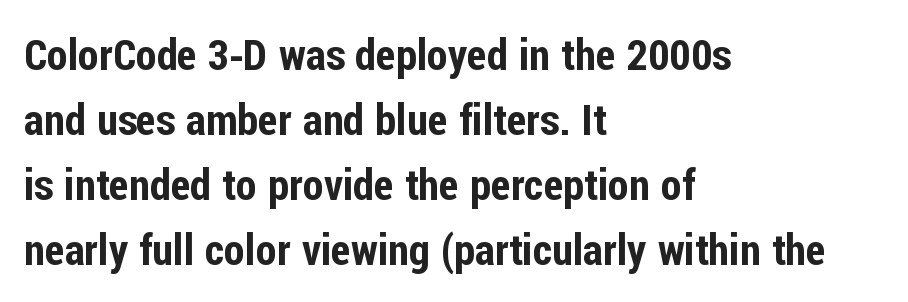
The image shows 43 px condensed sans-serif type, upright; set left-aligned, normal line spacing (1.51x), normal letter spacing, not underlined; low stroke contrast and a medium x-height.
